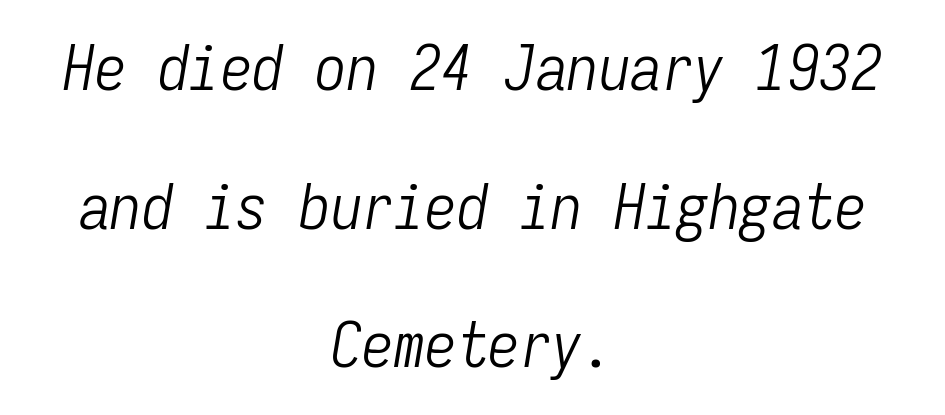
Q: Is the text bold? A: No.
Q: Is the text italic (slanted)? A: Yes, it leans right by about 9 degrees.
Q: Is the text underlined? A: No.
Q: How is the paragraph aligned? A: Centered.
Q: Is the spacing between letters normal or unusually wide? A: Normal.
Q: Is the spacing between lines tight, normal or loose? A: Loose.
Q: Width (condensed, normal, or wide)? A: Condensed.
Q: Stroke contrast? A: Low.
Q: x-height? A: Medium.
Q: Monospaced? A: Yes.
